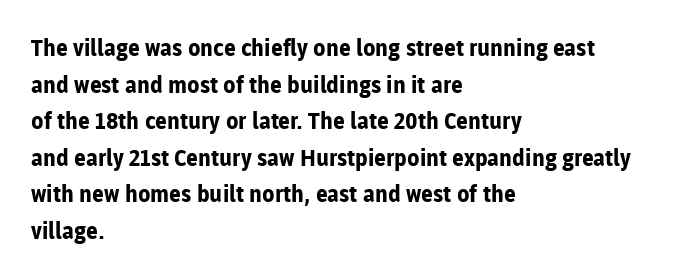
Q: Is the text bold? A: Yes.
Q: Is the text italic (slanted)? A: No, it is upright.
Q: Is the text underlined? A: No.
Q: How is the paragraph aligned? A: Left-aligned.
Q: Is the spacing between letters normal or unusually wide? A: Normal.
Q: Is the spacing between lines tight, normal or loose? A: Normal.
